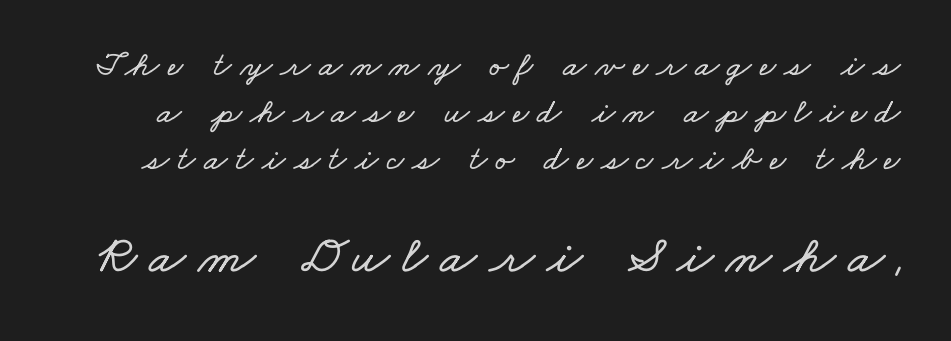
Short note: letters widely spaced. The line-height multiplier appears to be the usual default. Which of the two is more prominent by size? The second, at the bottom. The baseline area is clear. Spacing verdict: proportional, widths tailored to each character.
